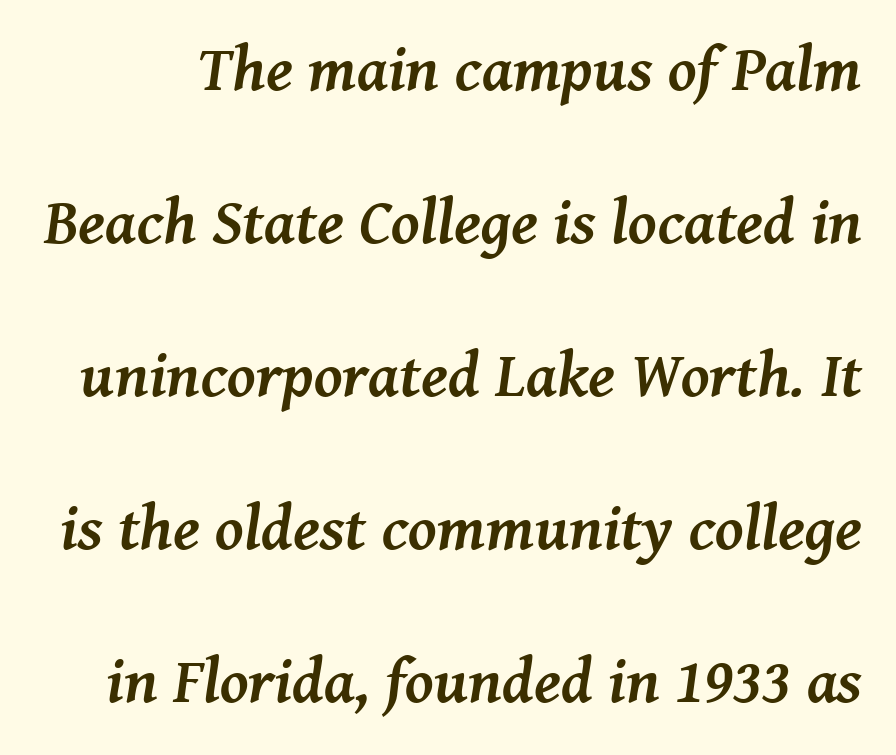
Caption: standard tracking, unaltered. Just letters on the line, the space beneath them empty. The passage shown is typeset with a serif family. Do the characters align in a grid? No, the font is proportional. As a designer I'd log this as weight 700, bold. Quick note: interline space is abundant.
